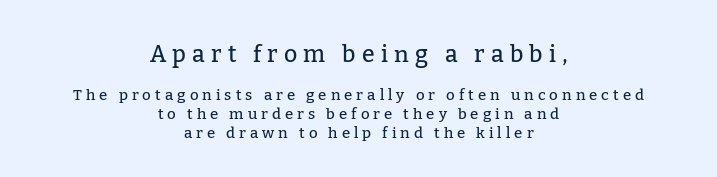
{"italic": "no", "underline": "no", "align": "center", "line_spacing": "normal", "line_spacing_ratio": 1.27, "letter_spacing": "wide", "letter_spacing_em": 0.27, "larger_block": "first", "size_ratio": 1.53, "glyph_px": 23}
